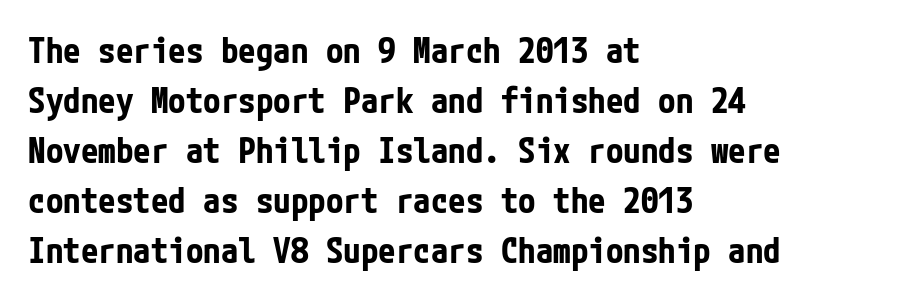
{"serif": "no", "italic": "no", "bold": "yes", "weight": "bold", "width": "condensed", "stroke_contrast": "low", "x_height": "medium", "underline": "no", "align": "left", "line_spacing": "normal", "line_spacing_ratio": 1.43, "letter_spacing": "normal", "letter_spacing_em": 0.0, "glyph_px": 35}
